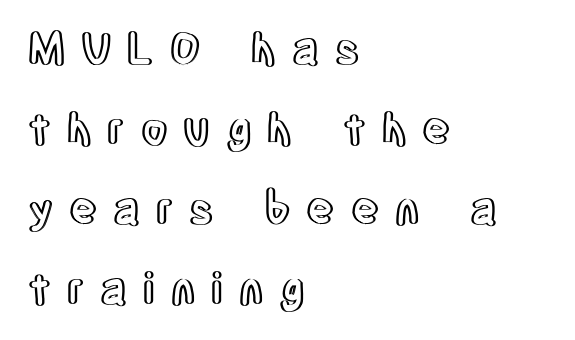
Here the glyphs are tracked loosely, breaking word shapes into spaced letters. Descenders hang freely into open space. Caption: multi-line text, flush left, ragged right. Tall strokes in this sample are plumb rather than angled. Proportional: the letters do not fall into vertical columns.
